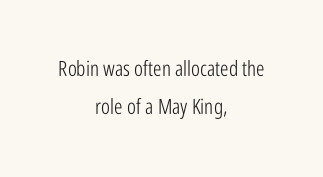
Italic? Not at all — the glyphs are vertical. The typesetting does not lean heavy: it is not bold. Standard letterfit; no display-style spreading of the glyphs. One-word summary of the alignment: center. The space directly below the letters is spotless.
